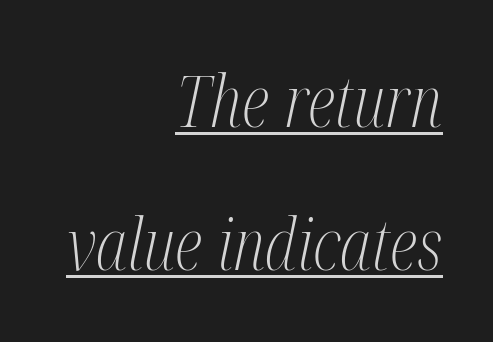
Q: Is the text bold? A: No.
Q: Is the text italic (slanted)? A: Yes, it leans right by about 12 degrees.
Q: Is the typeface a serif or a sans-serif typeface? A: Serif.
Q: Is the text underlined? A: Yes.
Q: How is the paragraph aligned? A: Right-aligned.
Q: Is the spacing between letters normal or unusually wide? A: Normal.
Q: Is the spacing between lines tight, normal or loose? A: Loose.
Q: Width (condensed, normal, or wide)? A: Condensed.
Q: Stroke contrast? A: Medium.
Q: x-height? A: Medium.
Q: Monospaced? A: No.
